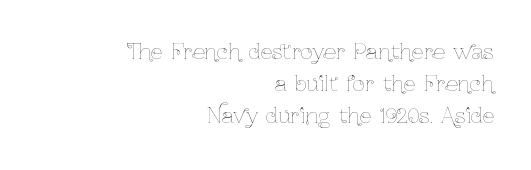
{"italic": "no", "bold": "no", "underline": "no", "align": "right", "line_spacing": "normal", "line_spacing_ratio": 1.52, "letter_spacing": "normal", "letter_spacing_em": 0.0, "glyph_px": 21}
